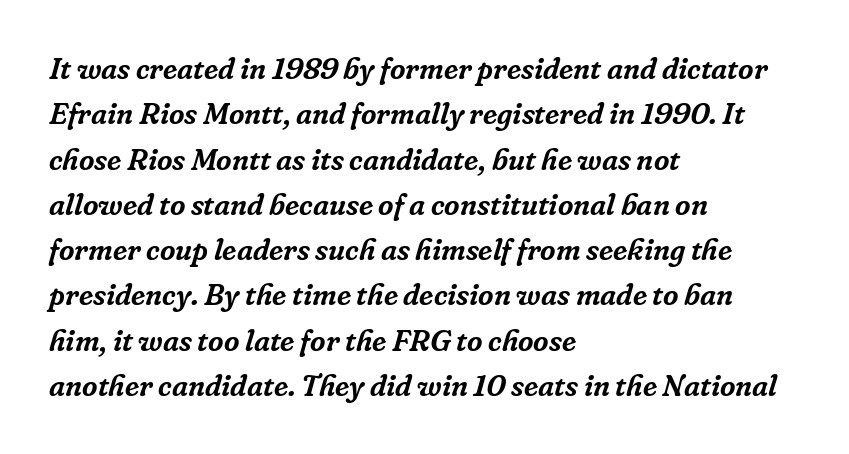
Q: Is the text italic (slanted)? A: Yes, it leans right by about 16 degrees.
Q: Is the typeface a serif or a sans-serif typeface? A: Serif.
Q: Is the text underlined? A: No.
Q: How is the paragraph aligned? A: Left-aligned.
Q: Is the spacing between letters normal or unusually wide? A: Normal.
Q: Is the spacing between lines tight, normal or loose? A: Normal.
Q: Width (condensed, normal, or wide)? A: Normal.
Q: Stroke contrast? A: Low.
Q: x-height? A: Medium.
Q: Monospaced? A: No.
